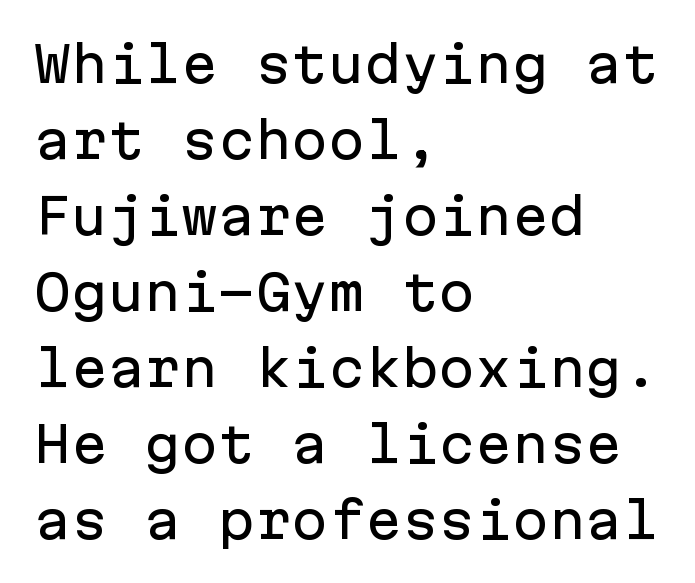
{"serif": "no", "italic": "no", "width": "normal", "stroke_contrast": "low", "x_height": "medium", "monospaced": "yes", "underline": "no", "align": "left", "line_spacing": "normal", "line_spacing_ratio": 1.55, "letter_spacing": "normal", "letter_spacing_em": 0.0, "glyph_px": 49}
